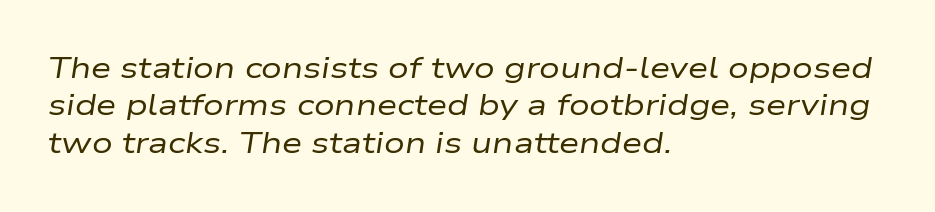
{"italic": "yes", "lean": "right", "slant_degrees": 9, "bold": "no", "weight": "regular", "width": "wide", "stroke_contrast": "low", "x_height": "medium", "monospaced": "no", "underline": "no", "align": "left", "line_spacing": "normal", "line_spacing_ratio": 1.29, "letter_spacing": "normal", "letter_spacing_em": 0.0, "glyph_px": 29}
